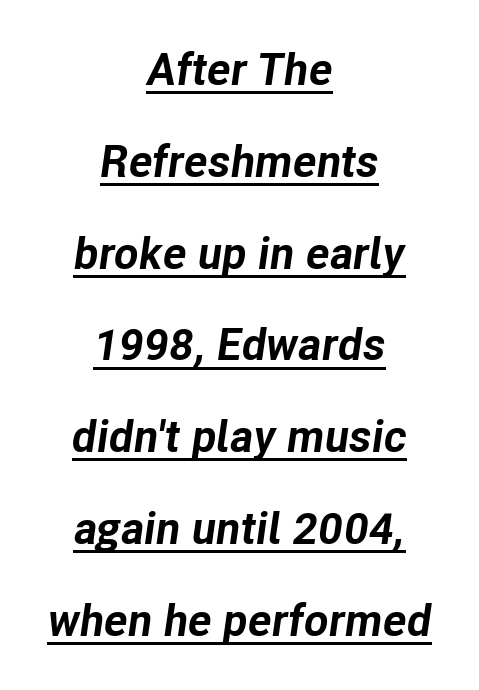
{"italic": "yes", "lean": "right", "slant_degrees": 8, "bold": "yes", "weight": "bold", "width": "normal", "stroke_contrast": "low", "x_height": "medium", "monospaced": "no", "underline": "yes", "align": "center", "line_spacing": "loose", "line_spacing_ratio": 2.04, "letter_spacing": "normal", "letter_spacing_em": 0.0, "glyph_px": 45}
